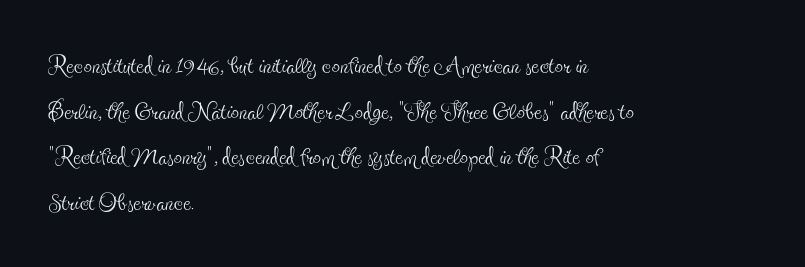
{"serif": "yes", "bold": "no", "weight": "thin", "width": "condensed", "x_height": "small", "monospaced": "no", "underline": "no", "align": "left", "line_spacing": "normal", "line_spacing_ratio": 1.38, "letter_spacing": "normal", "letter_spacing_em": 0.0, "glyph_px": 33}
